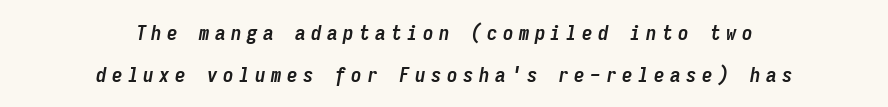
Plain, unruled lines of type. The typesetter chose a symmetrical, centered arrangement here. The line-height multiplier appears high, well above default. Bold? Absolutely — the strokes are thick and heavy. Spacing between characters has been opened up far beyond the box default.
